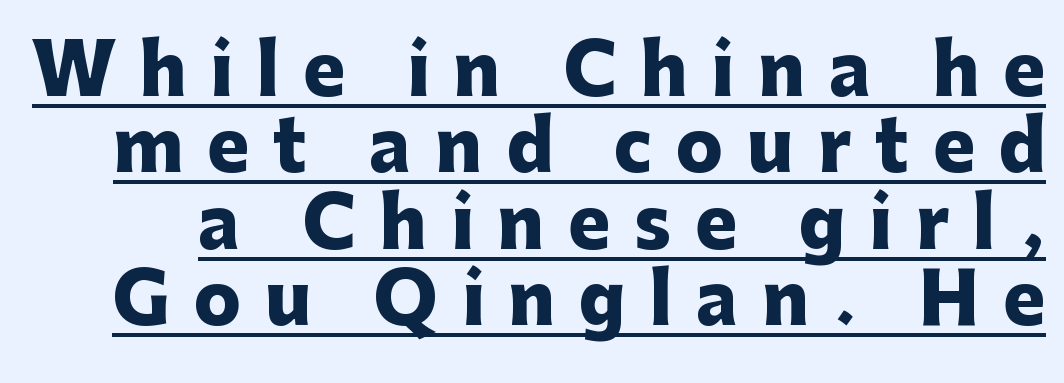
{"serif": "no", "italic": "no", "bold": "yes", "weight": "heavy", "width": "normal", "stroke_contrast": "low", "x_height": "medium", "monospaced": "no", "underline": "yes", "line_spacing": "tight", "line_spacing_ratio": 1.09, "letter_spacing": "wide", "letter_spacing_em": 0.34, "glyph_px": 70}
